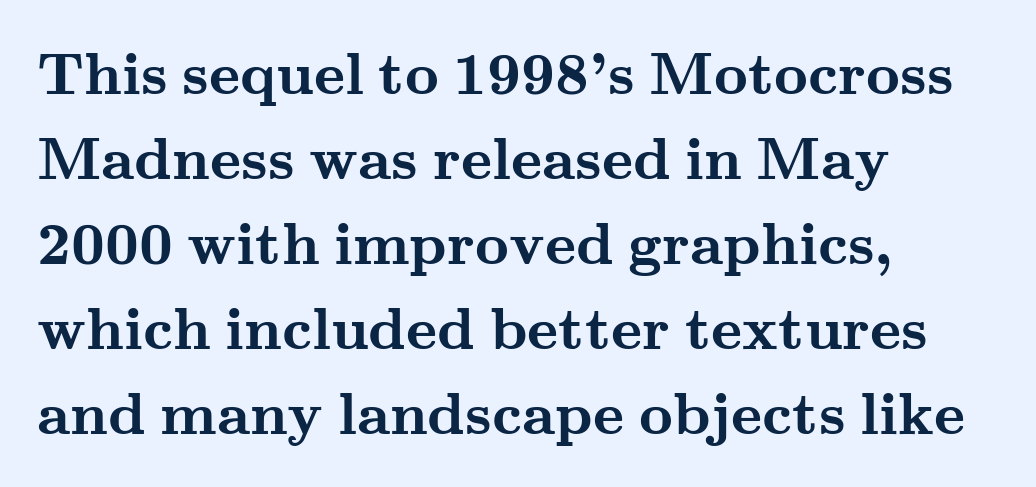
Q: Is the text bold? A: Yes.
Q: Is the text italic (slanted)? A: No, it is upright.
Q: Is the typeface a serif or a sans-serif typeface? A: Serif.
Q: Is the text underlined? A: No.
Q: How is the paragraph aligned? A: Left-aligned.
Q: Is the spacing between letters normal or unusually wide? A: Normal.
Q: Is the spacing between lines tight, normal or loose? A: Normal.
Q: Width (condensed, normal, or wide)? A: Wide.
Q: Stroke contrast? A: Medium.
Q: x-height? A: Small.
Q: Monospaced? A: No.
